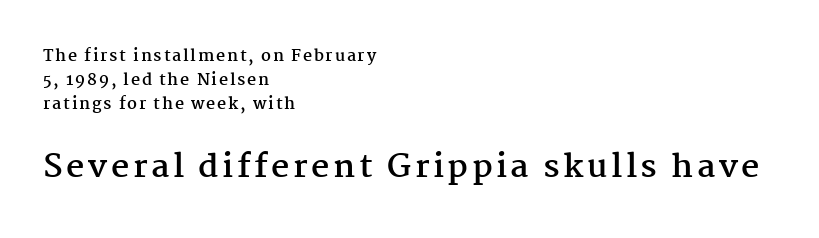
Q: Is the text bold? A: Yes.
Q: Is the text italic (slanted)? A: No, it is upright.
Q: Is the typeface a serif or a sans-serif typeface? A: Serif.
Q: Is the text underlined? A: No.
Q: How is the paragraph aligned? A: Left-aligned.
Q: Is the spacing between lines tight, normal or loose? A: Normal.
Q: Which block of text is set in a larger size, the first (top) or the second (bottom)? A: The second (bottom) one.
Q: Width (condensed, normal, or wide)? A: Normal.
Q: Stroke contrast? A: Medium.
Q: x-height? A: Medium.
Q: Monospaced? A: No.
